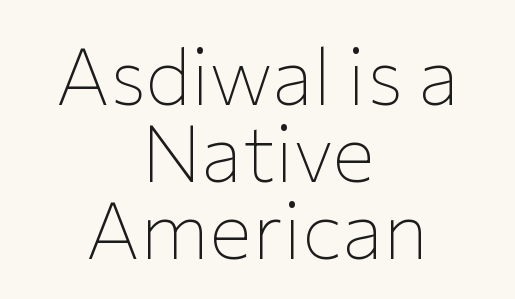
{"serif": "no", "italic": "no", "bold": "no", "weight": "thin", "width": "normal", "stroke_contrast": "low", "x_height": "medium", "monospaced": "no", "underline": "no", "align": "center", "line_spacing": "tight", "line_spacing_ratio": 0.96, "letter_spacing": "normal", "letter_spacing_em": 0.0, "glyph_px": 80}
